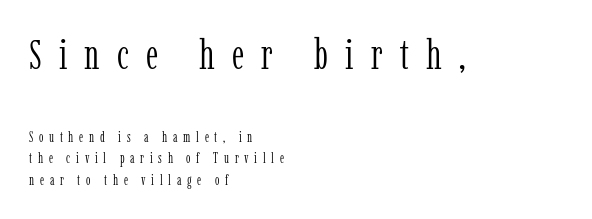
The image shows 42 px light, condensed serif type, upright; set left-aligned, normal line spacing (1.55x), unusually wide letter spacing (+0.41 em), not underlined; the first (top) block is 3.0x larger; low stroke contrast and a medium x-height.
